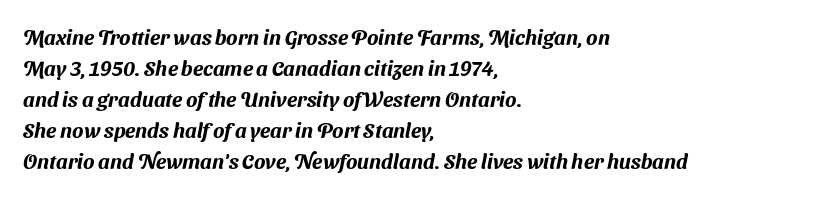
The image shows 21 px text type; set left-aligned, normal line spacing (1.48x), normal letter spacing, not underlined.
